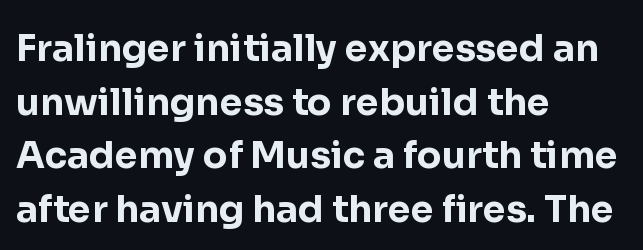
{"serif": "no", "italic": "no", "bold": "yes", "weight": "bold", "width": "normal", "stroke_contrast": "low", "x_height": "medium", "monospaced": "no", "underline": "no", "align": "left", "line_spacing": "normal", "line_spacing_ratio": 1.45, "letter_spacing": "normal", "letter_spacing_em": 0.0, "glyph_px": 37}
